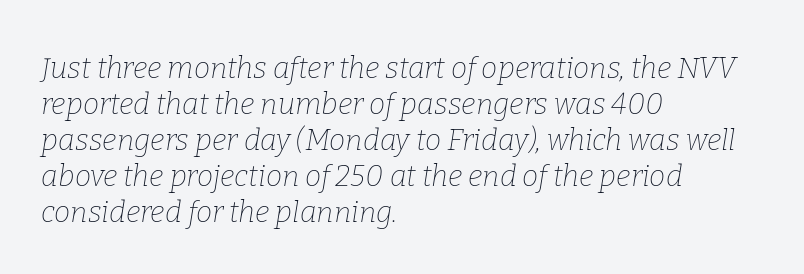
Q: Is the text bold? A: No.
Q: Is the text italic (slanted)? A: Yes, it leans right by about 9 degrees.
Q: Is the typeface a serif or a sans-serif typeface? A: Serif.
Q: Is the text underlined? A: No.
Q: How is the paragraph aligned? A: Left-aligned.
Q: Is the spacing between letters normal or unusually wide? A: Normal.
Q: Width (condensed, normal, or wide)? A: Normal.
Q: Stroke contrast? A: Low.
Q: x-height? A: Medium.
Q: Monospaced? A: No.
